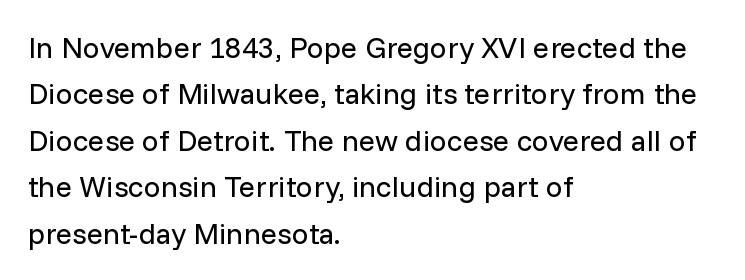
Nope, not italic — everything's standing straight. Alignment: flush left. The area under the type is left untouched. Students, observe: this is what conventionally led text looks like.
